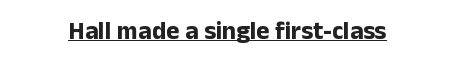
Q: Is the text bold? A: Yes.
Q: Is the text italic (slanted)? A: No, it is upright.
Q: Is the text underlined? A: Yes.
Q: How is the paragraph aligned? A: Centered.
Q: Is the spacing between letters normal or unusually wide? A: Normal.
